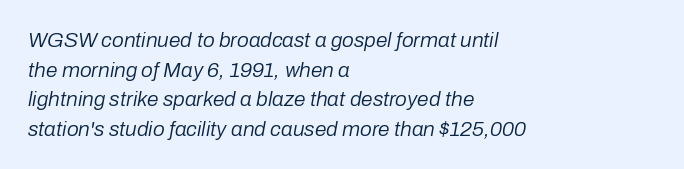
The image shows 21 px text type, italic (leaning right); set left-aligned, normal line spacing (1.41x), normal letter spacing, not underlined.
